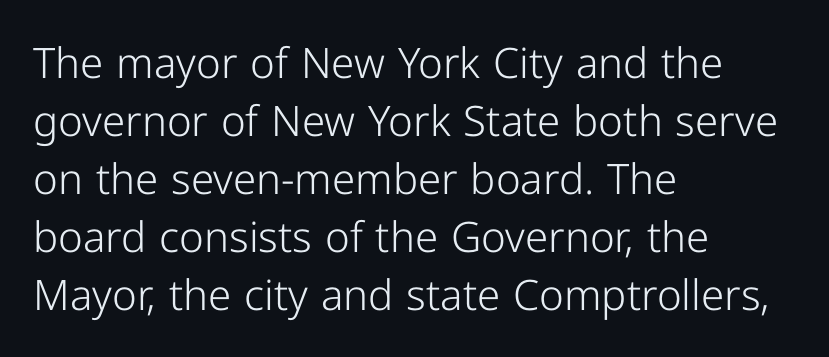
Font category for this specimen: sans-serif. Typeset ragged right — the left edge is the straight one. Nobody drew a line under any word here. Ordinary non-slanted type is in use.
